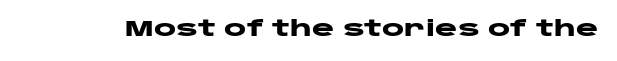
Q: Is the text bold? A: Yes.
Q: Is the text italic (slanted)? A: No, it is upright.
Q: Is the text underlined? A: No.
Q: Is the spacing between letters normal or unusually wide? A: Normal.
